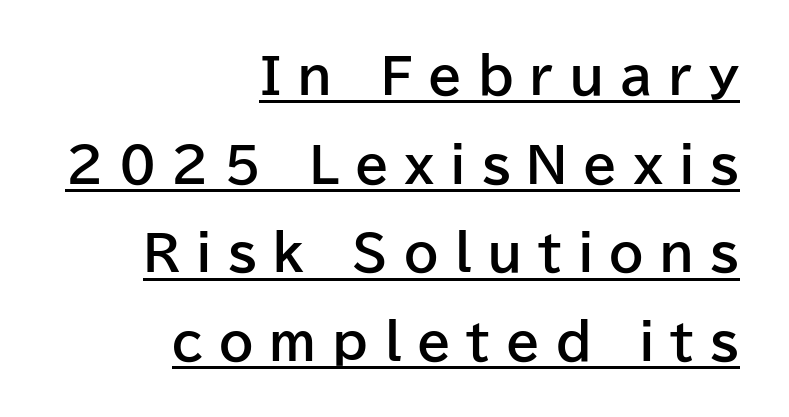
{"serif": "no", "italic": "no", "bold": "yes", "weight": "bold", "width": "normal", "stroke_contrast": "low", "x_height": "medium", "monospaced": "no", "underline": "yes", "align": "right", "line_spacing_ratio": 1.81, "letter_spacing": "wide", "letter_spacing_em": 0.32, "glyph_px": 49}
